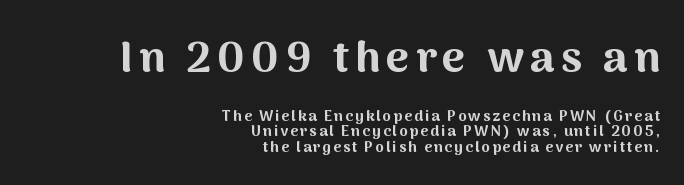
{"serif": "no", "italic": "no", "bold": "yes", "weight": "bold", "width": "normal", "stroke_contrast": "medium", "x_height": "medium", "monospaced": "no", "underline": "no", "align": "right", "line_spacing": "tight", "line_spacing_ratio": 1.02, "larger_block": "first", "size_ratio": 2.93, "glyph_px": 44}
